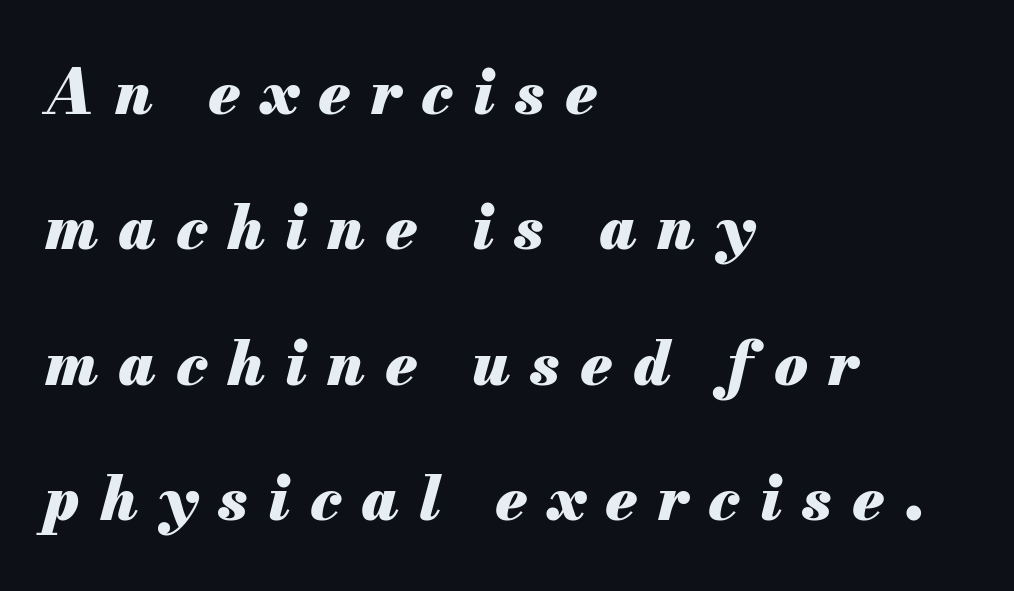
Q: Is the text bold? A: Yes.
Q: Is the text italic (slanted)? A: Yes, it leans right by about 13 degrees.
Q: Is the text underlined? A: No.
Q: How is the paragraph aligned? A: Left-aligned.
Q: Is the spacing between letters normal or unusually wide? A: Unusually wide.
Q: Is the spacing between lines tight, normal or loose? A: Loose.
Q: Width (condensed, normal, or wide)? A: Normal.
Q: Stroke contrast? A: Medium.
Q: x-height? A: Small.
Q: Monospaced? A: No.
